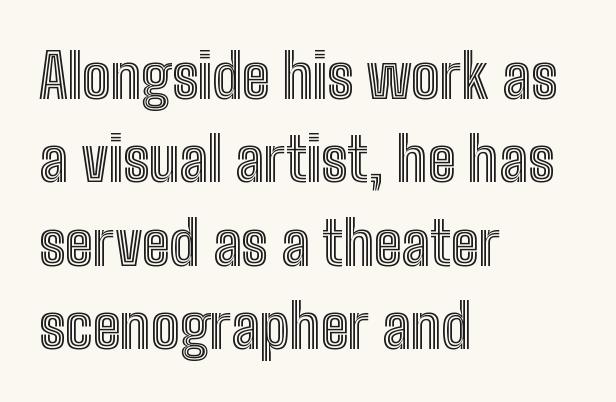
The face used here is proportionally spaced, like ordinary book or web type. The glyphs are unaccompanied by any horizontal stroke below them. Upright lettering throughout. Caption: multi-line text, flush left, ragged right. Does the leading feel generous? No, just average.
